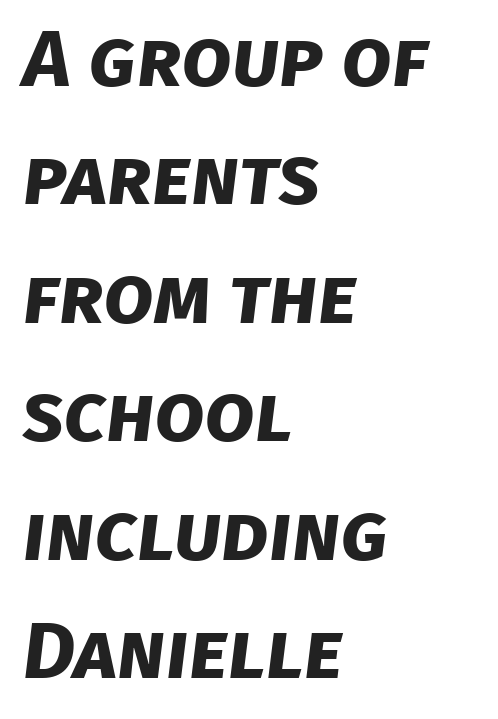
Q: Is the text bold? A: Yes.
Q: Is the typeface a serif or a sans-serif typeface? A: Sans-serif.
Q: Is the text underlined? A: No.
Q: How is the paragraph aligned? A: Left-aligned.
Q: Is the spacing between letters normal or unusually wide? A: Normal.
Q: Is the spacing between lines tight, normal or loose? A: Normal.
Q: Width (condensed, normal, or wide)? A: Normal.
Q: Stroke contrast? A: Low.
Q: x-height? A: Large.
Q: Monospaced? A: No.
